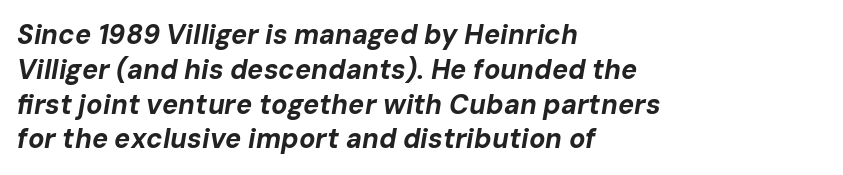
{"italic": "yes", "lean": "right", "slant_degrees": 10, "bold": "yes", "underline": "no", "align": "left", "line_spacing": "normal", "line_spacing_ratio": 1.29, "letter_spacing": "normal", "letter_spacing_em": 0.0, "glyph_px": 27}
